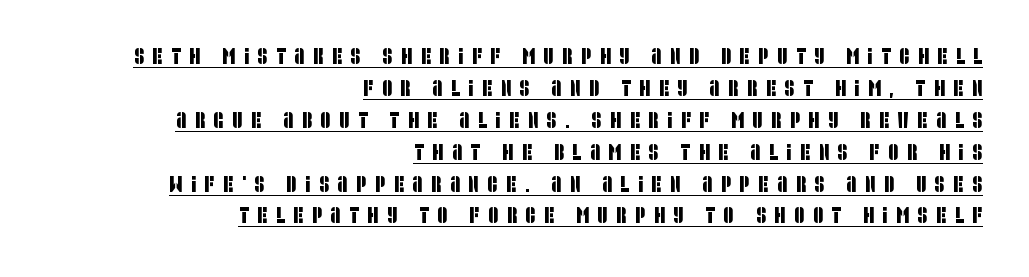
Loose tracking; the words dissolve into strings of separated letters. Honestly, the row spacing looks completely unremarkable. The glyphs are accompanied by a horizontal stroke just below them. One-word summary of the alignment: right.
